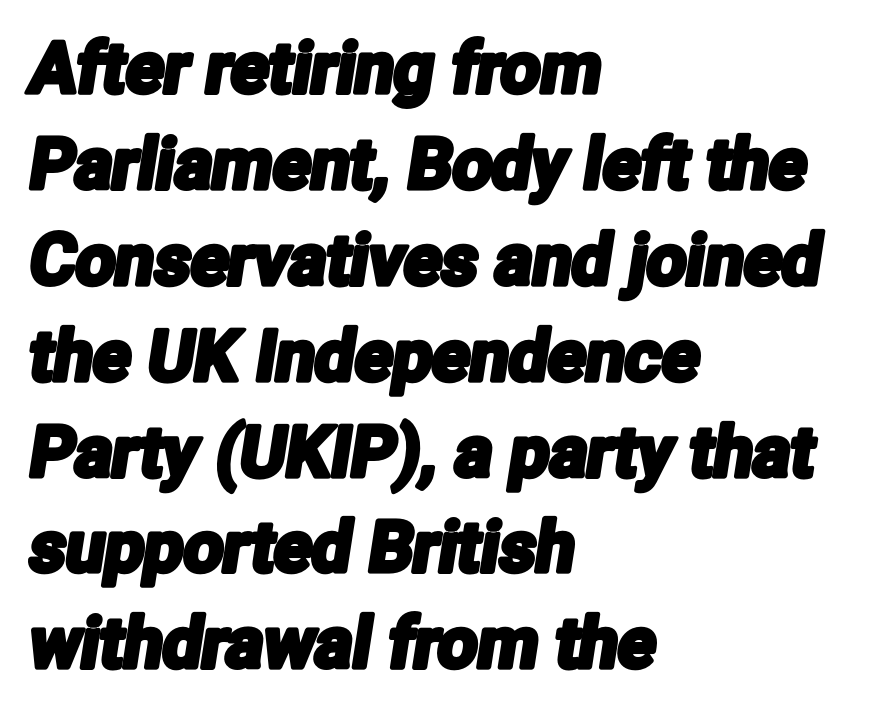
Honestly, the letter spacing is just normal — you wouldn't notice it. This rendering uses left alignment, leaving the right contour irregular. The passage shown stacks its lines at a standard gap. The space beneath each line is pristine and unruled. A typesetter would call this proportional, since set widths differ per character. Type style note: lacks serifs.
